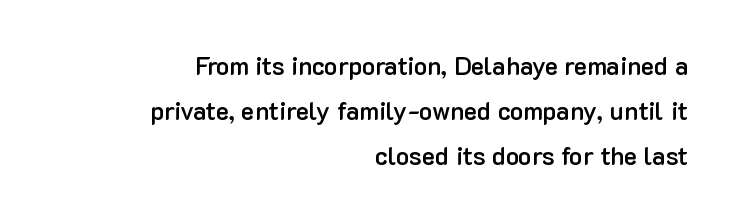
A bit beefed up — I'd call it semibold rather than bold. A typesetter would mark this as roman, not italic. The gap between lines stays unmarked. Words appear dense and cohesive because spacing is normal.
